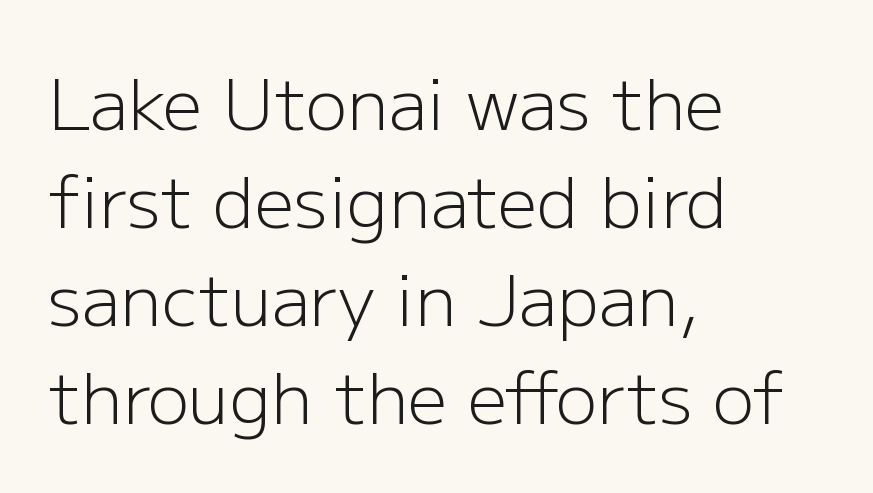
Notice how the passage keeps a crisp vertical edge on the left only. The type sits square on the baseline with zero lean. The weight tops out at a normal text grade. Letterform terminals end flat and unadorned throughout the passage. In terms of leading, this rendering sits right in the middle. The foot of each line stays bare and open.
